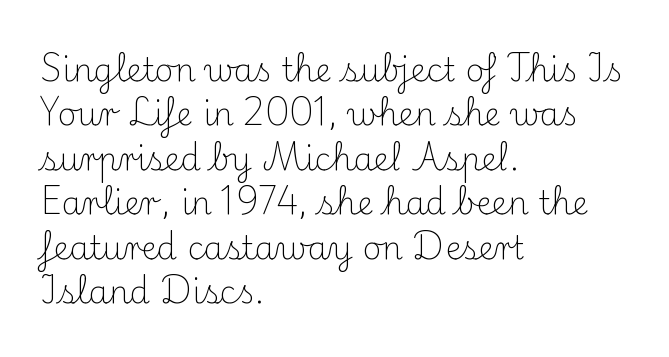
The image shows 32 px light serif type, upright; set left-aligned, normal line spacing (1.39x), normal letter spacing, not underlined; medium stroke contrast and a small x-height.
